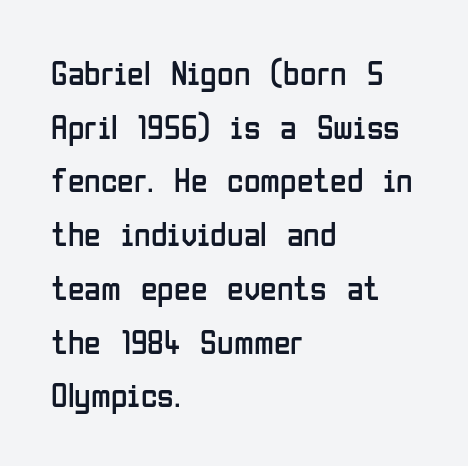
{"serif": "no", "italic": "no", "bold": "no", "weight": "regular", "width": "condensed", "stroke_contrast": "low", "x_height": "medium", "monospaced": "no", "underline": "no", "align": "left", "line_spacing": "normal", "line_spacing_ratio": 1.58, "letter_spacing": "normal", "letter_spacing_em": 0.0, "glyph_px": 34}
